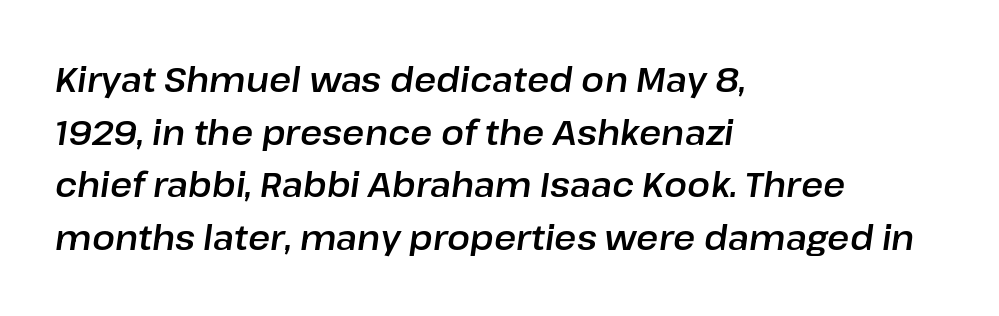
The image shows 34 px text type, italic (leaning right); set left-aligned, normal line spacing (1.55x), normal letter spacing, not underlined; low stroke contrast and a medium x-height.
